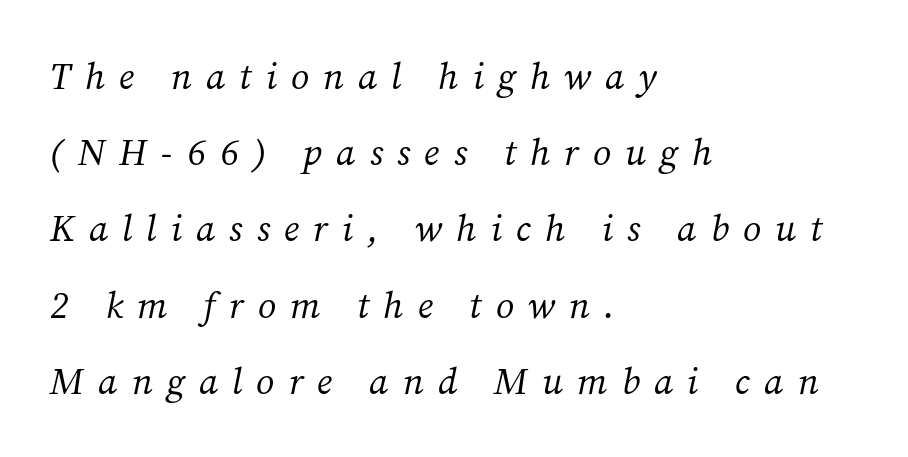
Q: Is the text bold? A: No.
Q: Is the text italic (slanted)? A: Yes, it leans right by about 12 degrees.
Q: Is the typeface a serif or a sans-serif typeface? A: Serif.
Q: Is the text underlined? A: No.
Q: How is the paragraph aligned? A: Left-aligned.
Q: Is the spacing between letters normal or unusually wide? A: Unusually wide.
Q: Is the spacing between lines tight, normal or loose? A: Loose.
Q: Width (condensed, normal, or wide)? A: Normal.
Q: Stroke contrast? A: Medium.
Q: x-height? A: Medium.
Q: Monospaced? A: No.
